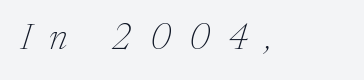
{"serif": "yes", "italic": "yes", "lean": "right", "slant_degrees": 17, "bold": "no", "weight": "thin", "width": "normal", "stroke_contrast": "medium", "x_height": "medium", "monospaced": "no", "underline": "no", "letter_spacing": "wide", "letter_spacing_em": 0.48, "glyph_px": 37}
